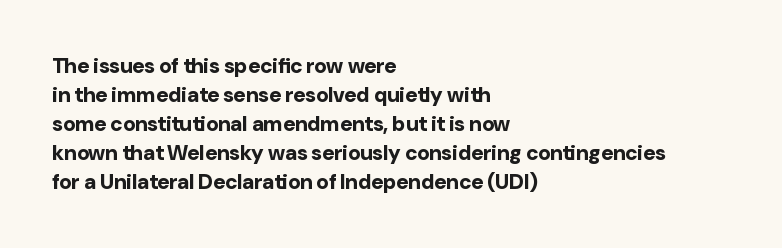
The lines are quadded left. These lines keep a tight, regular rhythm from letter to letter. The gap between lines stays unmarked. It's the straight-up-and-down kind of type. The rendering uses a moderate line-height, typical for paragraphs. Pretty heavy lettering here — definitely bold.
